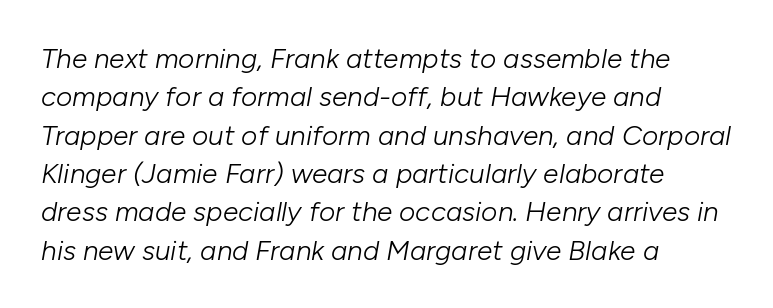
The image shows 28 px light type, italic (leaning right); set left-aligned, normal line spacing (1.37x), normal letter spacing, not underlined; low stroke contrast and a medium x-height.
